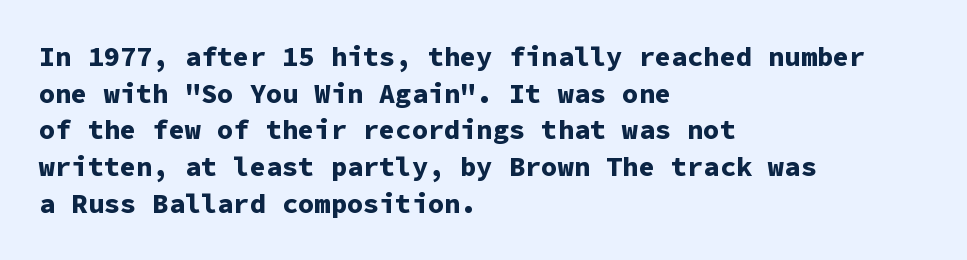
{"italic": "no", "bold": "yes", "underline": "no", "align": "left", "line_spacing": "normal", "line_spacing_ratio": 1.36, "letter_spacing": "normal", "letter_spacing_em": 0.0, "glyph_px": 27}
